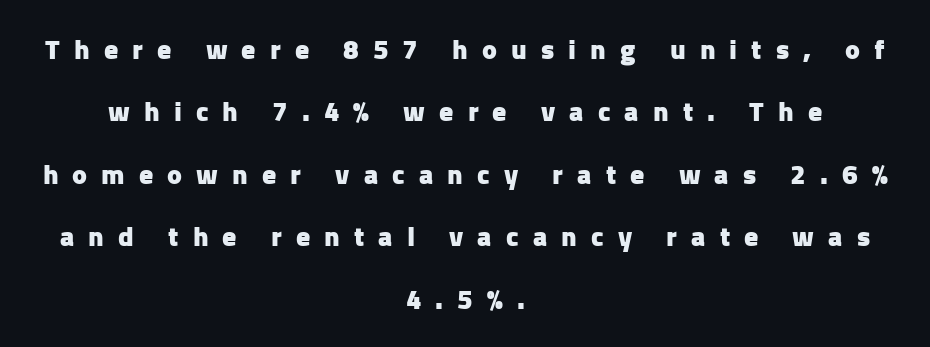
{"serif": "no", "italic": "no", "bold": "yes", "weight": "heavy", "width": "normal", "stroke_contrast": "low", "x_height": "medium", "monospaced": "no", "underline": "no", "align": "center", "line_spacing": "loose", "line_spacing_ratio": 2.23, "letter_spacing": "wide", "letter_spacing_em": 0.5, "glyph_px": 28}
